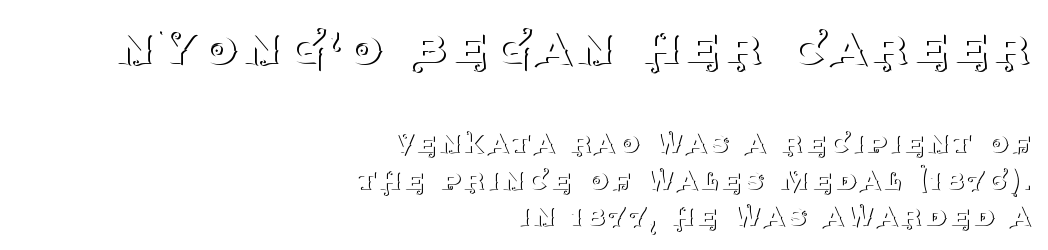
Q: Is the text bold? A: No.
Q: Is the text italic (slanted)? A: No, it is upright.
Q: Is the typeface a serif or a sans-serif typeface? A: Serif.
Q: Is the text underlined? A: No.
Q: How is the paragraph aligned? A: Right-aligned.
Q: Is the spacing between lines tight, normal or loose? A: Tight.
Q: Which block of text is set in a larger size, the first (top) or the second (bottom)? A: The first (top) one.
Q: Width (condensed, normal, or wide)? A: Normal.
Q: Stroke contrast? A: Medium.
Q: x-height? A: Large.
Q: Monospaced? A: No.
